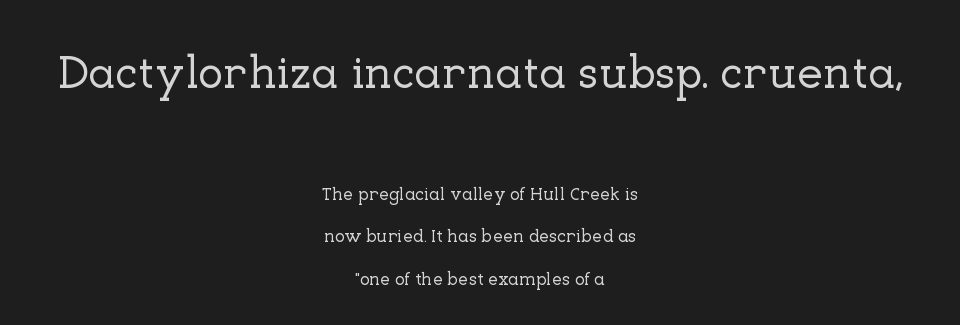
Q: Is the text italic (slanted)? A: No, it is upright.
Q: Is the typeface a serif or a sans-serif typeface? A: Serif.
Q: Is the text underlined? A: No.
Q: How is the paragraph aligned? A: Centered.
Q: Is the spacing between letters normal or unusually wide? A: Normal.
Q: Is the spacing between lines tight, normal or loose? A: Loose.
Q: Which block of text is set in a larger size, the first (top) or the second (bottom)? A: The first (top) one.
Q: Width (condensed, normal, or wide)? A: Normal.
Q: Stroke contrast? A: Low.
Q: x-height? A: Medium.
Q: Monospaced? A: No.
